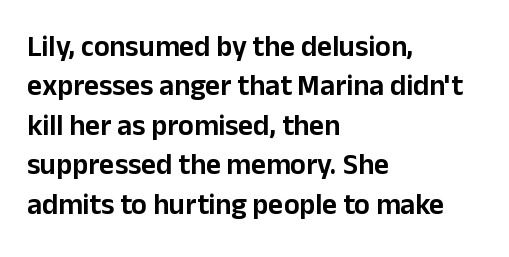
{"serif": "no", "italic": "no", "width": "normal", "stroke_contrast": "low", "x_height": "medium", "monospaced": "no", "underline": "no", "align": "left", "line_spacing": "normal", "line_spacing_ratio": 1.36, "letter_spacing": "normal", "letter_spacing_em": 0.0, "glyph_px": 29}
